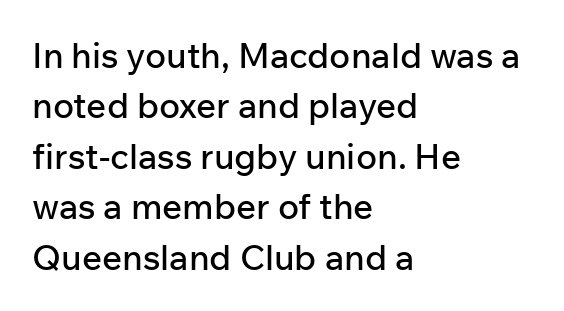
Vertical strokes here are truly vertical. The space between consecutive lines is moderate. The compositor pushed each line to the left boundary. The glyphs in this specimen are sans serif. The foot of each line stays bare and open. What stands out about the letter spacing? Nothing — it is the standard amount.
